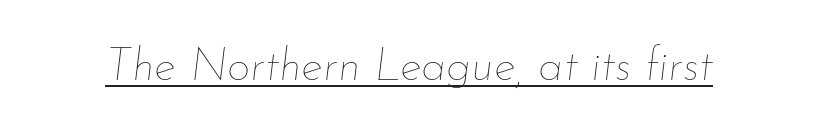
These glyphs show unthickened strokes, regular width or finer. Does a line run under the words? Yes, clearly. The typography opts for an oblique posture over an upright one. Compared with typical body copy, the letter spacing here is the same.
